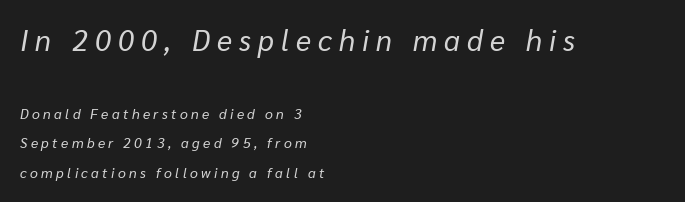
The image shows 29 px regular-weight type, italic (leaning right); set left-aligned, loose line spacing (2.1x), unusually wide letter spacing (+0.24 em), not underlined; the first (top) block is 2.07x larger; low stroke contrast and a medium x-height.
